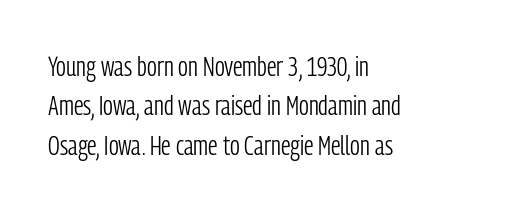
Bold? No — there's no thickening of the strokes. This is the regular roman posture of the typeface. A typesetter would call this zero additional tracking. Quick note: underline off. Line beginnings align vertically; line endings do not.
